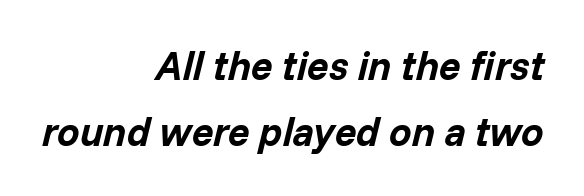
Q: Is the text bold? A: Yes.
Q: Is the text italic (slanted)? A: Yes, it leans right by about 14 degrees.
Q: Is the text underlined? A: No.
Q: How is the paragraph aligned? A: Right-aligned.
Q: Is the spacing between letters normal or unusually wide? A: Normal.
Q: Is the spacing between lines tight, normal or loose? A: Normal.
Q: Width (condensed, normal, or wide)? A: Normal.
Q: Stroke contrast? A: Low.
Q: x-height? A: Medium.
Q: Monospaced? A: No.
